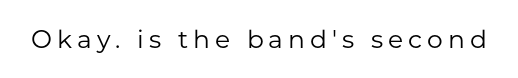
Q: Is the text bold? A: No.
Q: Is the text italic (slanted)? A: No, it is upright.
Q: Is the text underlined? A: No.
Q: Is the spacing between letters normal or unusually wide? A: Unusually wide.
